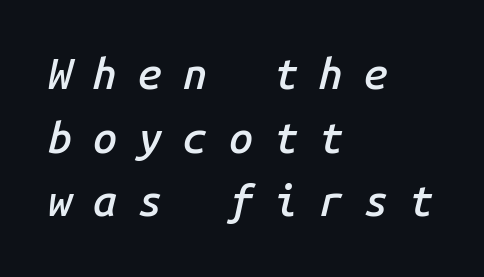
{"italic": "yes", "lean": "right", "slant_degrees": 14, "bold": "semi", "weight": "semibold", "width": "normal", "stroke_contrast": "low", "x_height": "medium", "monospaced": "yes", "underline": "no", "align": "left", "line_spacing": "normal", "line_spacing_ratio": 1.48, "letter_spacing": "wide", "letter_spacing_em": 0.49, "glyph_px": 43}
